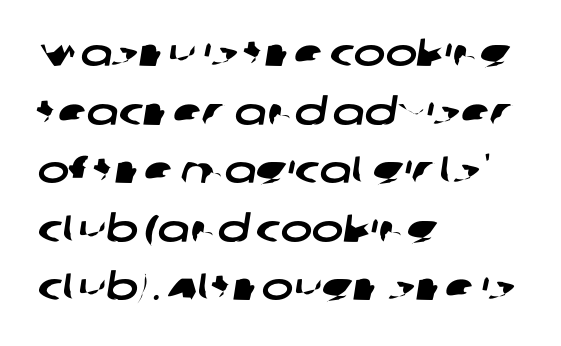
The image shows 38 px wide sans-serif type; set left-aligned, normal line spacing (1.54x), normal letter spacing, not underlined; low stroke contrast and a large x-height.
